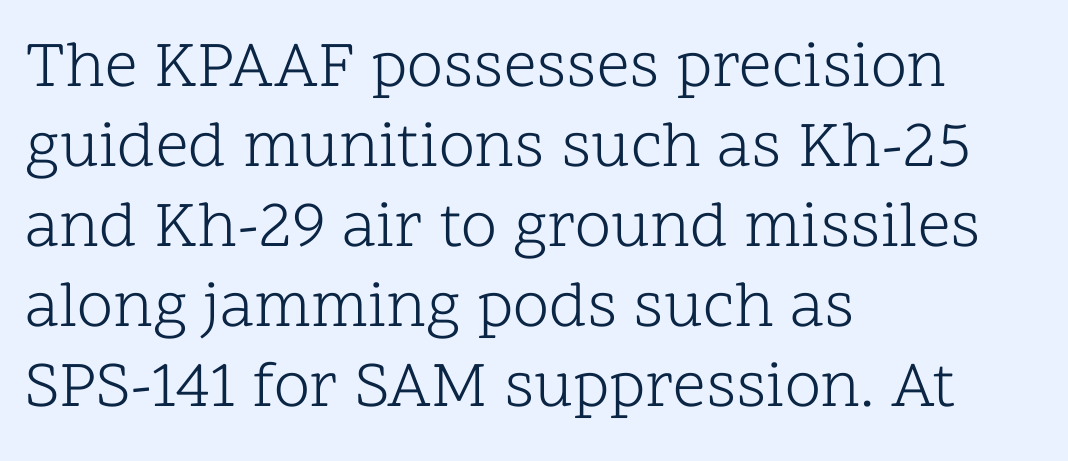
{"serif": "yes", "italic": "no", "bold": "no", "weight": "light", "width": "normal", "stroke_contrast": "low", "x_height": "medium", "monospaced": "no", "underline": "no", "align": "left", "line_spacing_ratio": 1.23, "letter_spacing": "normal", "letter_spacing_em": 0.0, "glyph_px": 65}
